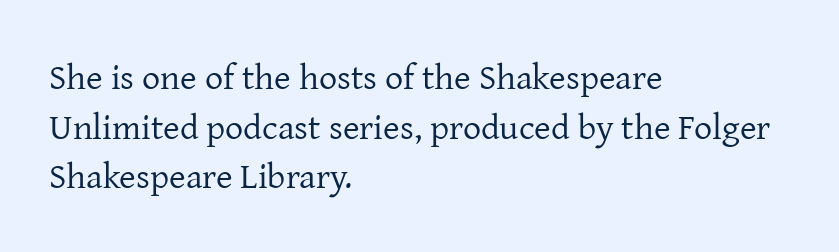
{"serif": "yes", "italic": "no", "bold": "no", "weight": "regular", "width": "normal", "stroke_contrast": "low", "x_height": "medium", "monospaced": "no", "underline": "no", "align": "left", "line_spacing": "normal", "line_spacing_ratio": 1.38, "letter_spacing": "normal", "letter_spacing_em": 0.0, "glyph_px": 36}
